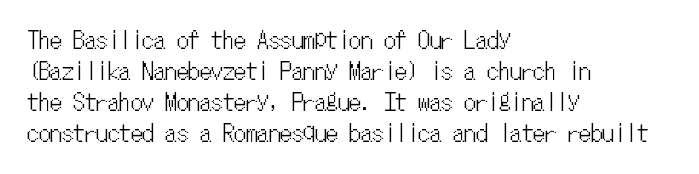
{"italic": "no", "underline": "no", "align": "left", "line_spacing": "normal", "line_spacing_ratio": 1.35, "letter_spacing": "normal", "letter_spacing_em": 0.0, "glyph_px": 23}
